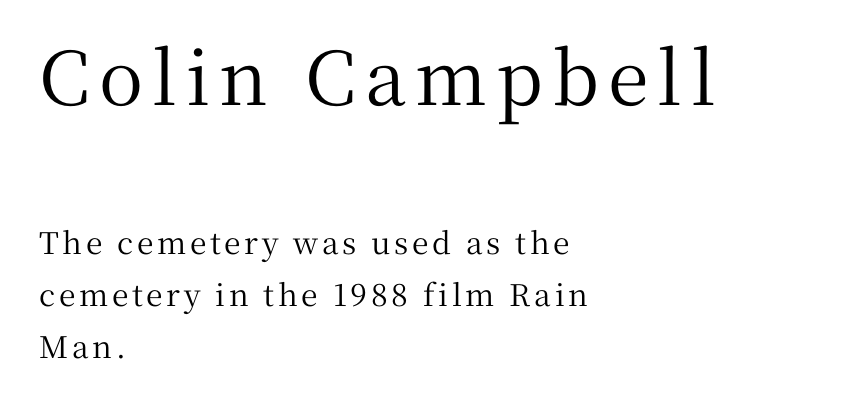
The image shows 74 px serif type, upright; set left-aligned, line spacing 1.74x, not underlined; the first (top) block is 2.47x larger; medium stroke contrast and a medium x-height.
